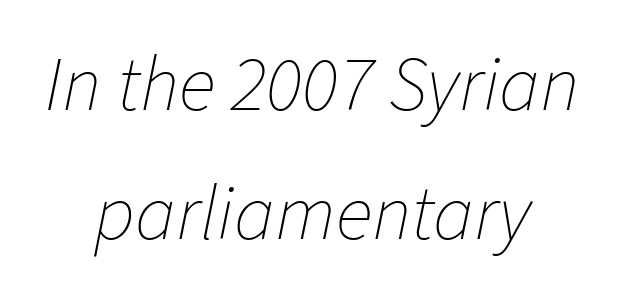
These lines keep a tight, regular rhythm from letter to letter. The strip under each line holds only bare page. Compared with a typical body face, this is equally light or lighter still. Varying glyph widths throughout — classic text-font behaviour.
